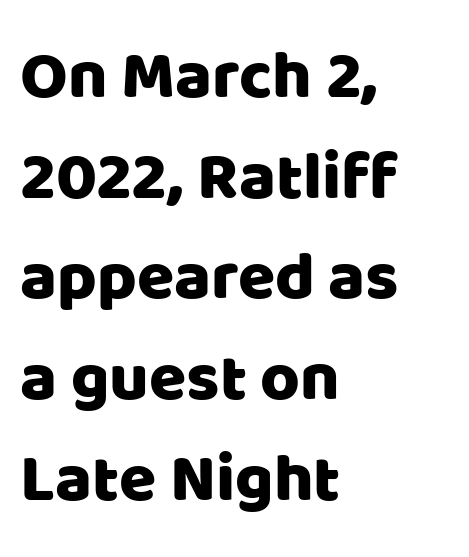
Check under the words: just untouched page. Characters remain perfectly vertical along every line. Does extra space separate the letters? No, they use regular spacing. This sample is left-justified, so line endings fall wherever the words run out. The face used here is a sans, in the tradition of grotesques and geometrics.
